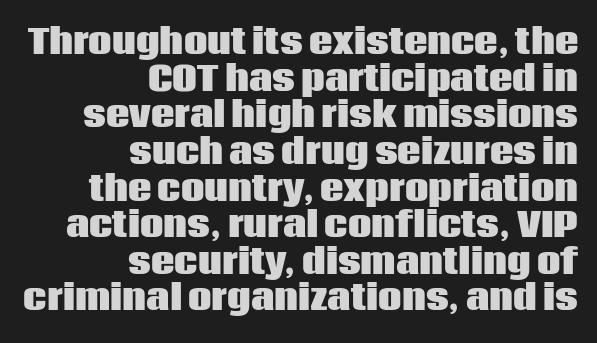
Q: Is the text bold? A: Yes.
Q: Is the text italic (slanted)? A: No, it is upright.
Q: Is the typeface a serif or a sans-serif typeface? A: Sans-serif.
Q: Is the text underlined? A: No.
Q: How is the paragraph aligned? A: Right-aligned.
Q: Is the spacing between letters normal or unusually wide? A: Normal.
Q: Is the spacing between lines tight, normal or loose? A: Tight.
Q: Width (condensed, normal, or wide)? A: Normal.
Q: Stroke contrast? A: Low.
Q: x-height? A: Large.
Q: Monospaced? A: No.
